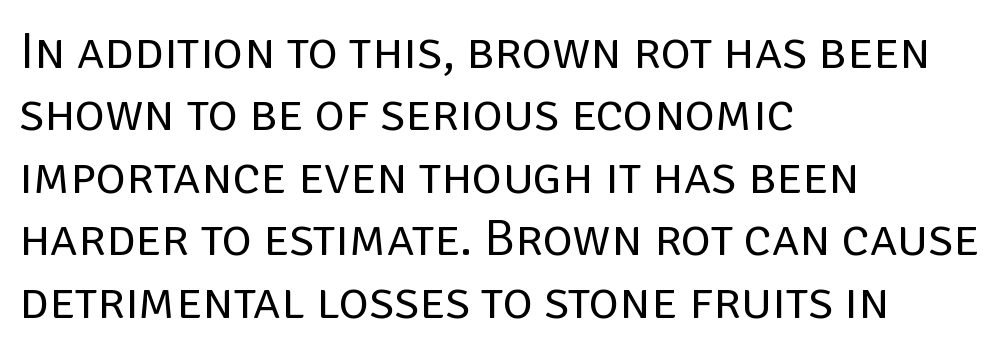
The image shows 52 px regular-weight sans-serif type, upright; set left-aligned, line spacing 1.2x, normal letter spacing, not underlined; low stroke contrast and a large x-height.
